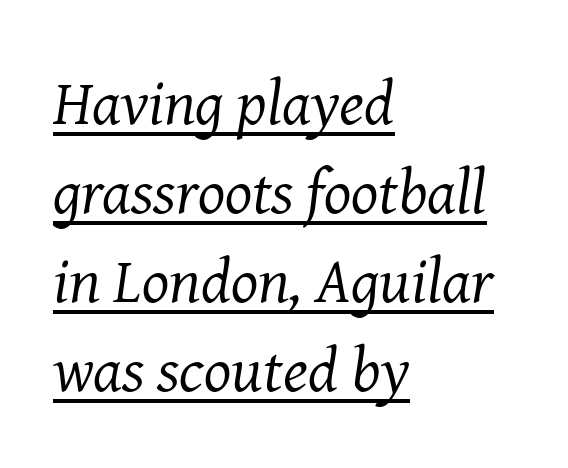
Q: Is the text bold? A: No.
Q: Is the text italic (slanted)? A: Yes, it leans right by about 8 degrees.
Q: Is the typeface a serif or a sans-serif typeface? A: Serif.
Q: Is the text underlined? A: Yes.
Q: How is the paragraph aligned? A: Left-aligned.
Q: Is the spacing between letters normal or unusually wide? A: Normal.
Q: Is the spacing between lines tight, normal or loose? A: Normal.
Q: Width (condensed, normal, or wide)? A: Normal.
Q: Stroke contrast? A: Medium.
Q: x-height? A: Medium.
Q: Monospaced? A: No.
